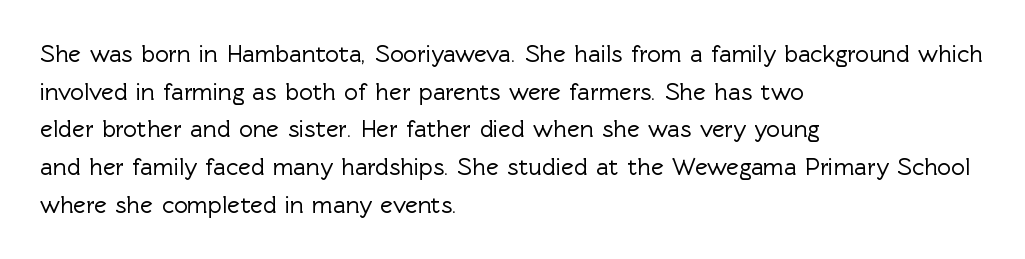
Students, observe: this is what conventionally led text looks like. When letters stand straight like this, we call the style roman or upright. Horizontally, the lines are justified to the leading edge only. The type is set solid horizontally, with unmodified tracking. The baseline area is clear.
